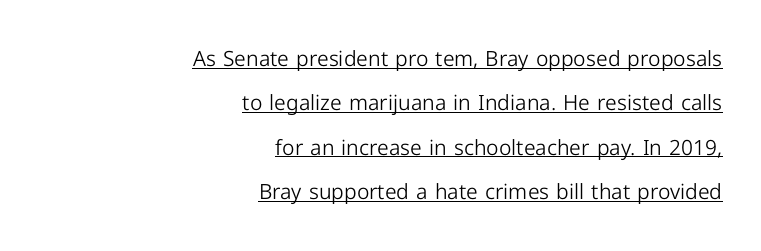
The image shows 21 px text type, upright; set right-aligned, loose line spacing (2.11x), normal letter spacing, underlined.
